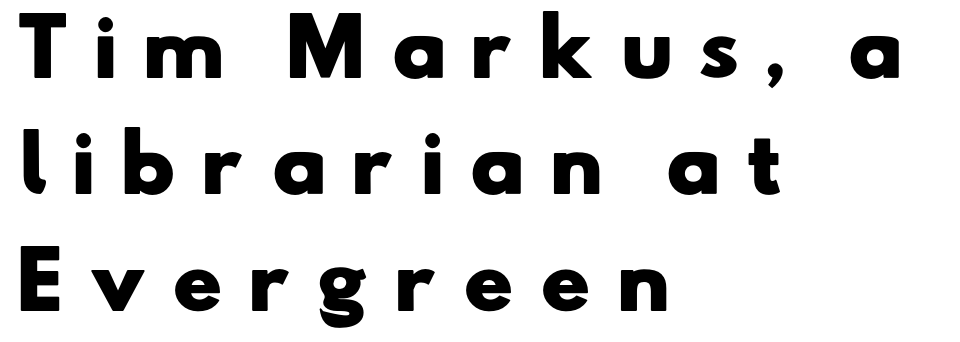
The image shows 76 px heavy, wide sans-serif type; set left-aligned, normal line spacing (1.53x), unusually wide letter spacing (+0.31 em), not underlined; low stroke contrast and a small x-height.
